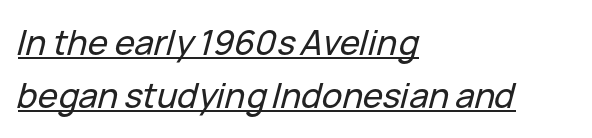
Q: Is the text italic (slanted)? A: Yes, it leans right by about 15 degrees.
Q: Is the text underlined? A: Yes.
Q: How is the paragraph aligned? A: Left-aligned.
Q: Is the spacing between letters normal or unusually wide? A: Normal.
Q: Is the spacing between lines tight, normal or loose? A: Normal.
Q: Width (condensed, normal, or wide)? A: Normal.
Q: Stroke contrast? A: Low.
Q: x-height? A: Medium.
Q: Monospaced? A: No.
